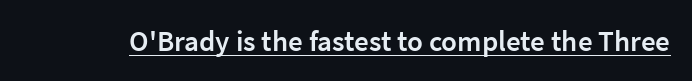
The image shows 29 px semibold sans-serif type, upright; set normal letter spacing, underlined; low stroke contrast and a medium x-height.
